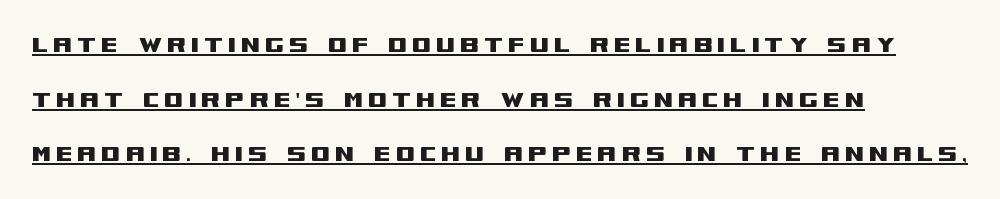
Q: Is the text italic (slanted)? A: No, it is upright.
Q: Is the typeface a serif or a sans-serif typeface? A: Sans-serif.
Q: Is the text underlined? A: Yes.
Q: How is the paragraph aligned? A: Left-aligned.
Q: Is the spacing between lines tight, normal or loose? A: Loose.
Q: Width (condensed, normal, or wide)? A: Wide.
Q: Stroke contrast? A: Medium.
Q: x-height? A: Large.
Q: Monospaced? A: No.
